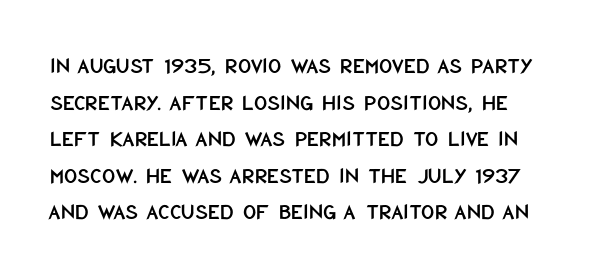
The image shows 23 px text type, upright; set left-aligned, normal line spacing (1.59x), normal letter spacing, not underlined.
